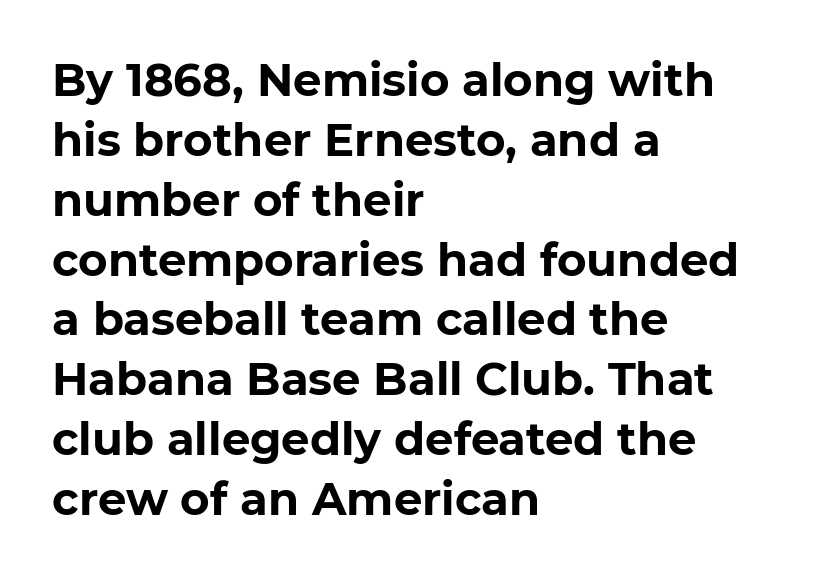
The image shows 45 px bold sans-serif type, upright; set left-aligned, normal line spacing (1.33x), normal letter spacing, not underlined; low stroke contrast and a medium x-height.
